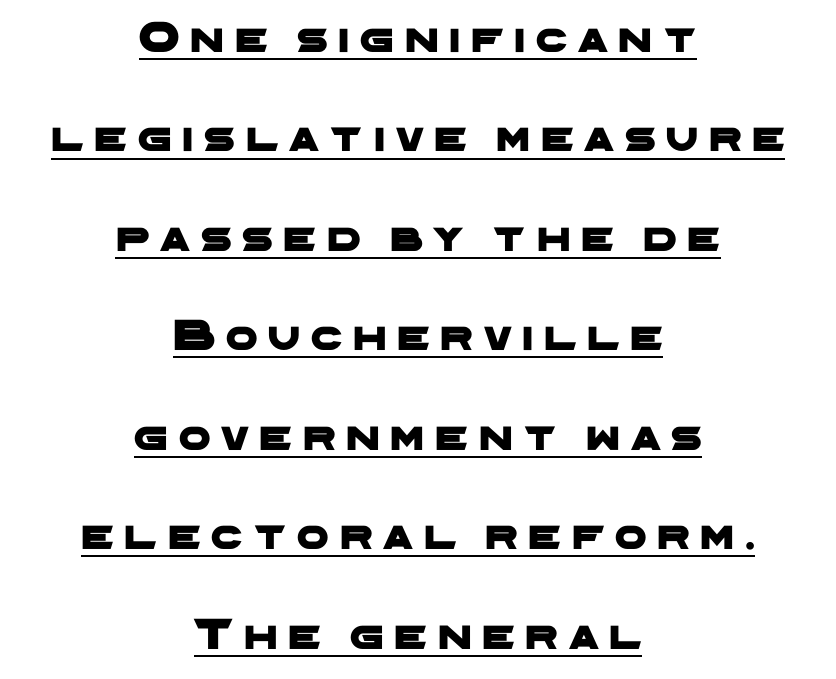
{"serif": "no", "width": "wide", "stroke_contrast": "low", "x_height": "medium", "monospaced": "no", "underline": "yes", "align": "center", "line_spacing": "loose", "line_spacing_ratio": 2.21, "letter_spacing": "wide", "letter_spacing_em": 0.24, "glyph_px": 45}
